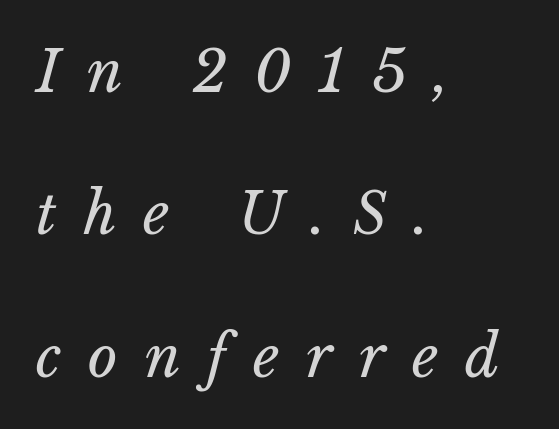
The image shows 57 px regular-weight type, italic (leaning right); set left-aligned, loose line spacing (2.5x), unusually wide letter spacing (+0.47 em), not underlined; low stroke contrast and a medium x-height.
